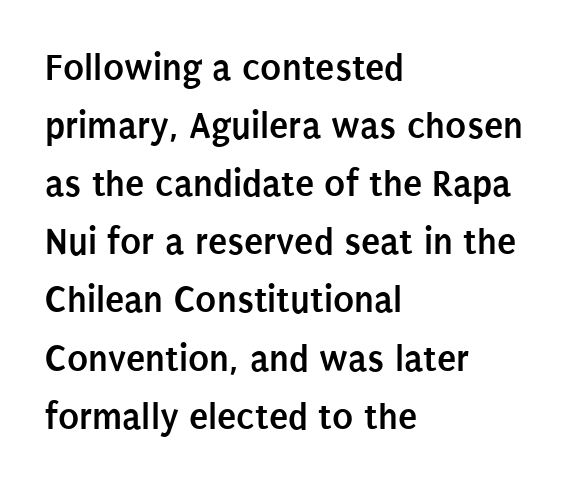
Lines of text with bare space underneath. Baseline-to-baseline distance is the conventional proportion of letter height. A typesetter would call this proportional, since set widths differ per character. Nope, not italic — everything's standing straight. Tracking here is standard; glyphs follow each other at the usual distance. The typesetter chose a ragged-right arrangement here.
